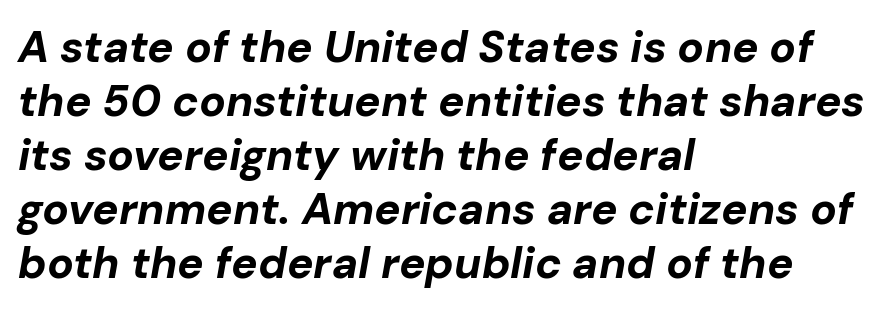
Q: Is the text bold? A: Yes.
Q: Is the text italic (slanted)? A: Yes, it leans right by about 10 degrees.
Q: Is the text underlined? A: No.
Q: How is the paragraph aligned? A: Left-aligned.
Q: Is the spacing between letters normal or unusually wide? A: Normal.
Q: Width (condensed, normal, or wide)? A: Normal.
Q: Stroke contrast? A: Low.
Q: x-height? A: Medium.
Q: Monospaced? A: No.
